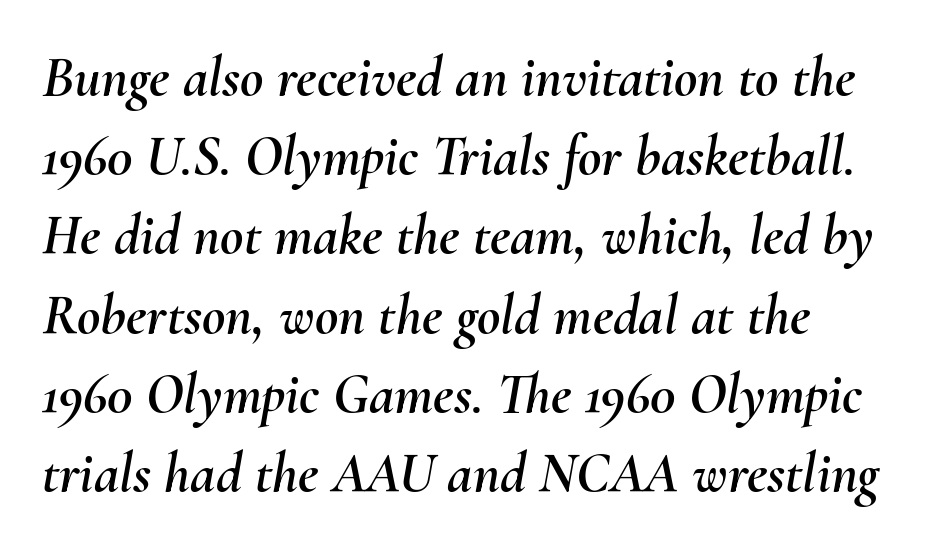
Q: Is the text italic (slanted)? A: Yes, it leans right by about 10 degrees.
Q: Is the text underlined? A: No.
Q: How is the paragraph aligned? A: Left-aligned.
Q: Is the spacing between letters normal or unusually wide? A: Normal.
Q: Is the spacing between lines tight, normal or loose? A: Normal.
Q: Width (condensed, normal, or wide)? A: Normal.
Q: Stroke contrast? A: Medium.
Q: x-height? A: Small.
Q: Monospaced? A: No.
